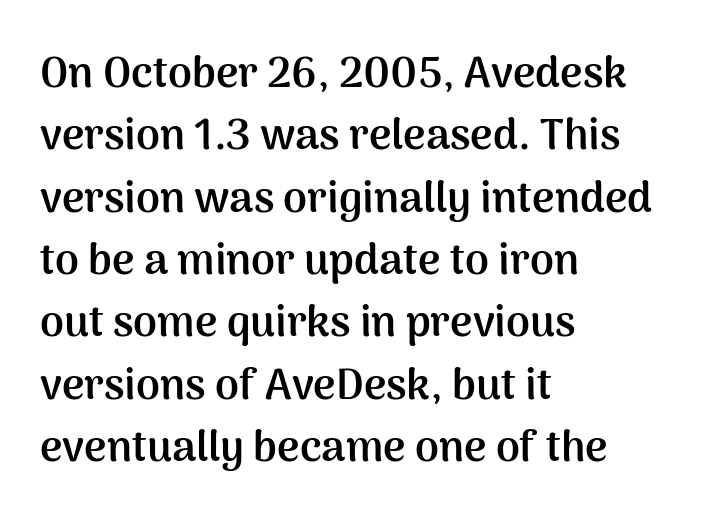
The image shows 43 px semibold sans-serif type, upright; set left-aligned, normal line spacing (1.45x), normal letter spacing, not underlined; medium stroke contrast and a medium x-height.
